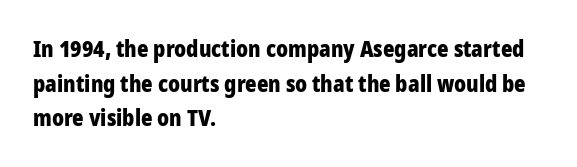
Q: Is the text bold? A: Yes.
Q: Is the text italic (slanted)? A: No, it is upright.
Q: Is the text underlined? A: No.
Q: How is the paragraph aligned? A: Left-aligned.
Q: Is the spacing between letters normal or unusually wide? A: Normal.
Q: Is the spacing between lines tight, normal or loose? A: Normal.
